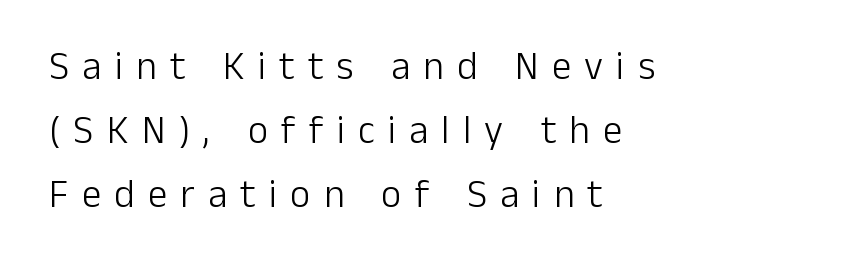
The image shows 39 px light sans-serif type, upright; set left-aligned, normal line spacing (1.64x), unusually wide letter spacing (+0.34 em), not underlined; low stroke contrast and a medium x-height.
